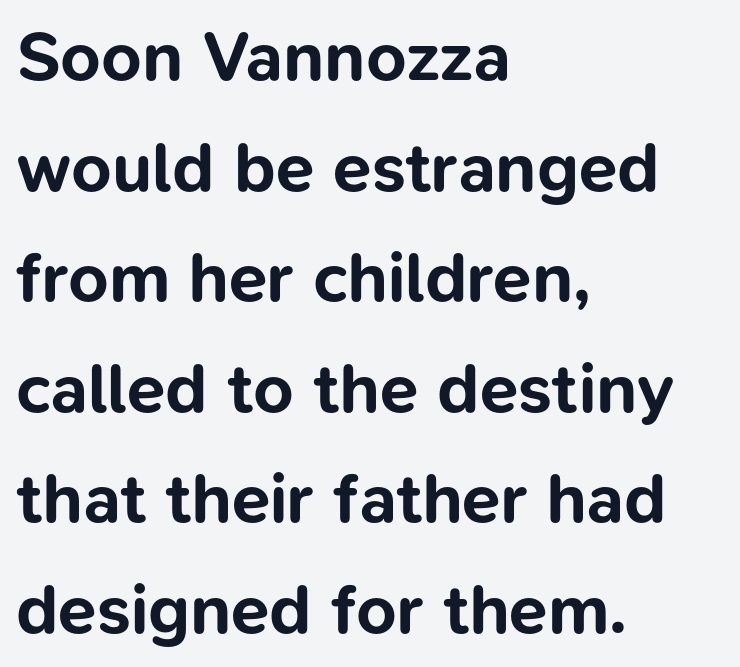
The image shows 70 px bold sans-serif type, upright; set left-aligned, normal line spacing (1.58x), normal letter spacing, not underlined; low stroke contrast and a medium x-height.
